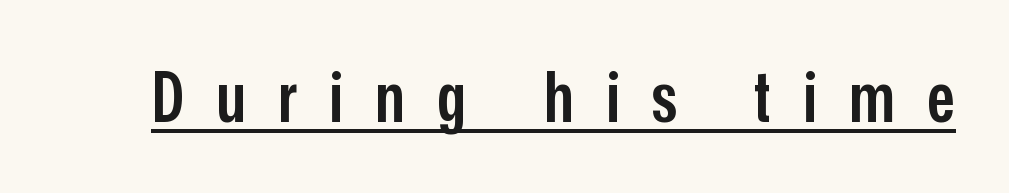
The image shows 70 px semibold, condensed sans-serif type, upright; set unusually wide letter spacing (+0.46 em), underlined; low stroke contrast and a medium x-height.
